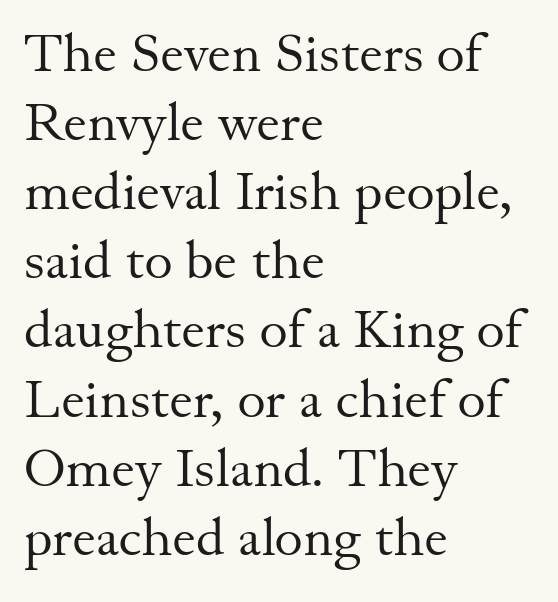
Q: Is the text bold? A: No.
Q: Is the text italic (slanted)? A: No, it is upright.
Q: Is the typeface a serif or a sans-serif typeface? A: Serif.
Q: Is the text underlined? A: No.
Q: How is the paragraph aligned? A: Left-aligned.
Q: Is the spacing between letters normal or unusually wide? A: Normal.
Q: Is the spacing between lines tight, normal or loose? A: Normal.
Q: Width (condensed, normal, or wide)? A: Normal.
Q: Stroke contrast? A: Medium.
Q: x-height? A: Small.
Q: Monospaced? A: No.
